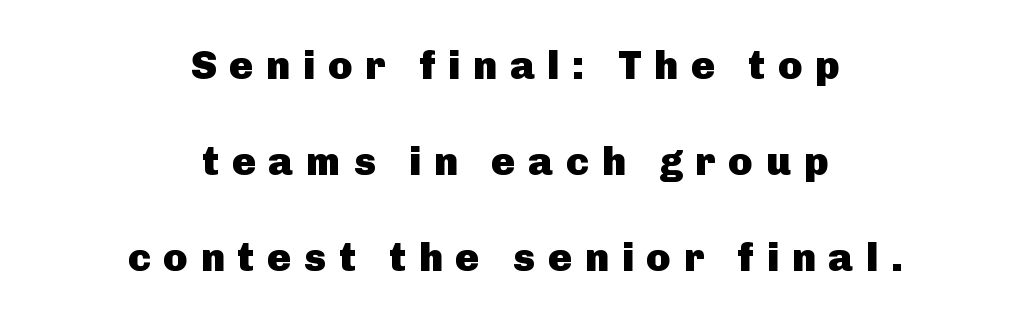
Q: Is the text bold? A: Yes.
Q: Is the text italic (slanted)? A: No, it is upright.
Q: Is the typeface a serif or a sans-serif typeface? A: Sans-serif.
Q: Is the text underlined? A: No.
Q: How is the paragraph aligned? A: Centered.
Q: Is the spacing between letters normal or unusually wide? A: Unusually wide.
Q: Is the spacing between lines tight, normal or loose? A: Loose.
Q: Width (condensed, normal, or wide)? A: Normal.
Q: Stroke contrast? A: Low.
Q: x-height? A: Medium.
Q: Monospaced? A: No.
